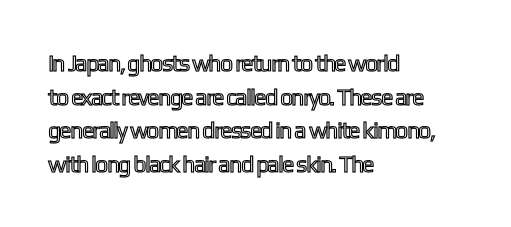
Q: Is the text italic (slanted)? A: No, it is upright.
Q: Is the text underlined? A: No.
Q: How is the paragraph aligned? A: Left-aligned.
Q: Is the spacing between letters normal or unusually wide? A: Normal.
Q: Is the spacing between lines tight, normal or loose? A: Normal.
